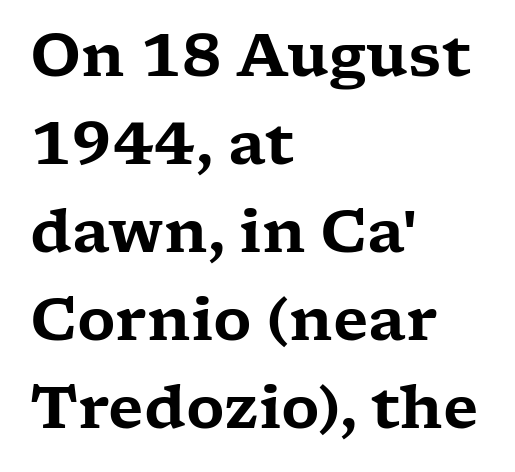
Notice how the passage keeps a crisp vertical edge on the left only. The designer left line spacing at the default. It's the straight-up-and-down kind of type. There is no visible air inserted between adjacent glyphs. Examine the stroke ends and you'll spot serifs.
